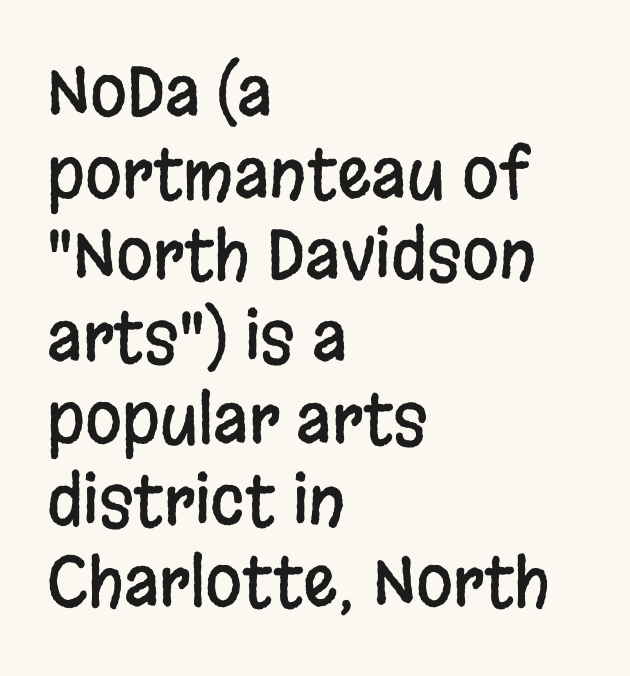
The characters display no serif detailing; their extremities are plain. The specimen omits any rule beneath the text block's lines. This sample has the flowing, uneven cadence of proportional lettering. Letter spacing: default. Designer's note — italics off, roman on. The typesetter chose a ragged-right arrangement here.
